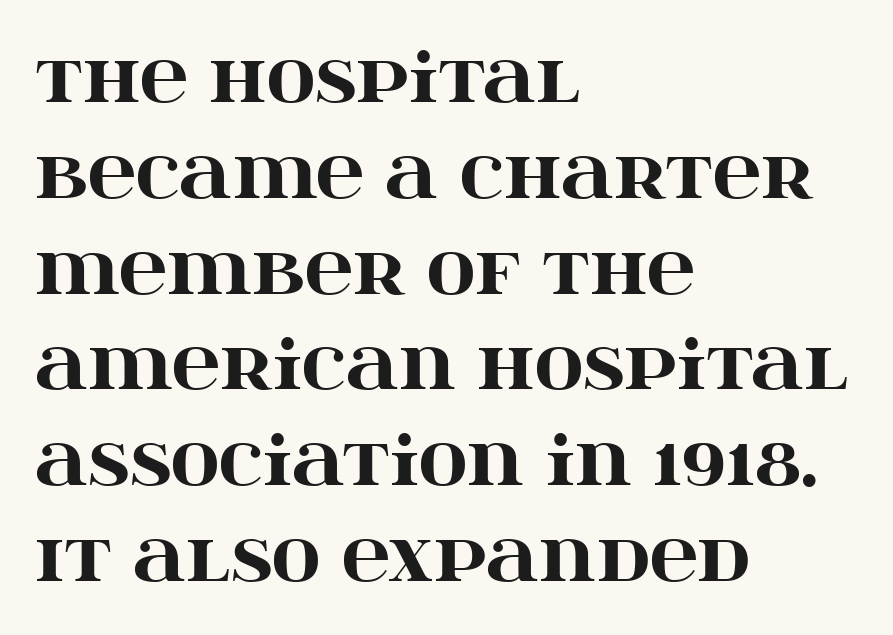
{"serif": "yes", "italic": "no", "bold": "yes", "weight": "heavy", "width": "wide", "stroke_contrast": "high", "x_height": "large", "monospaced": "no", "underline": "no", "align": "left", "line_spacing": "normal", "line_spacing_ratio": 1.43, "letter_spacing": "normal", "letter_spacing_em": 0.0, "glyph_px": 67}
